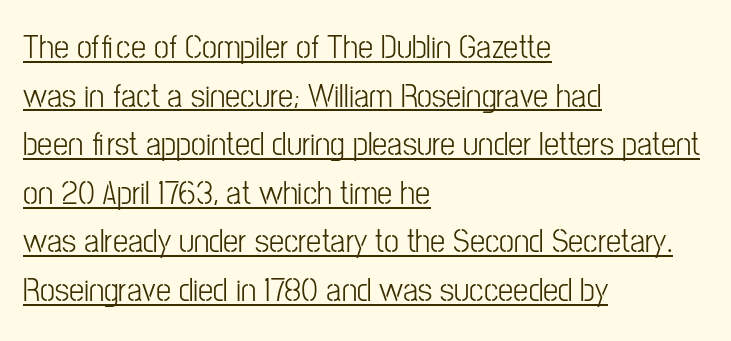
The image shows 34 px light, condensed sans-serif type, upright; set left-aligned, normal line spacing (1.43x), normal letter spacing, underlined; low stroke contrast and a medium x-height.
